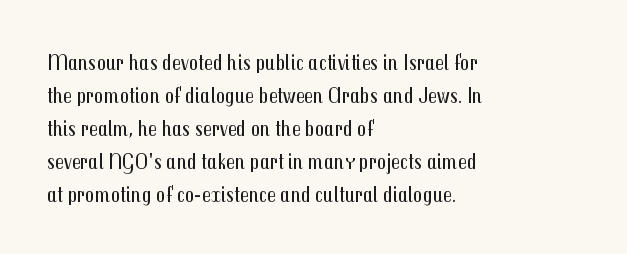
The image shows 23 px text type, upright; set left-aligned, normal line spacing (1.43x), normal letter spacing, not underlined.
